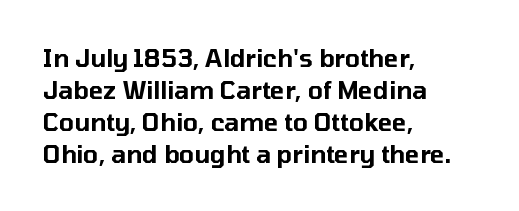
{"italic": "no", "underline": "no", "align": "left", "line_spacing": "normal", "line_spacing_ratio": 1.33, "letter_spacing": "normal", "letter_spacing_em": 0.0, "glyph_px": 24}
